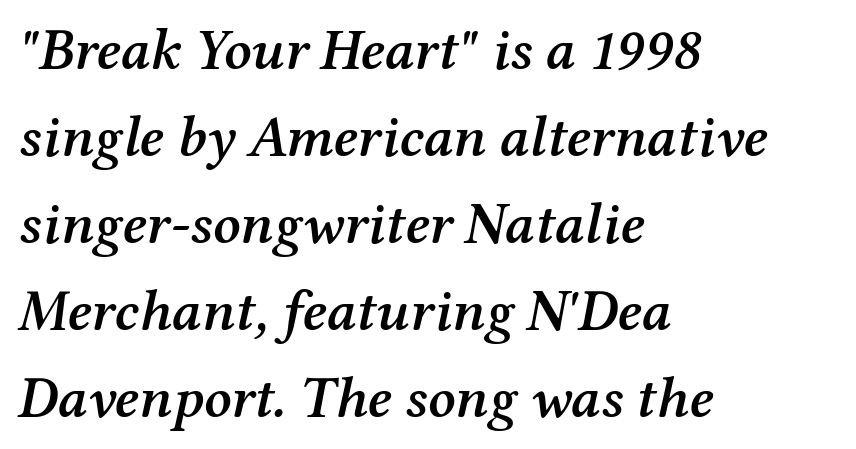
These lines are composed in type with serifs. Reading down the column, the eye jumps a familiar distance to each next line. Spacing verdict: proportional, widths tailored to each character. Line beginnings align vertically; line endings do not. The font's italic variant was chosen for this text.
